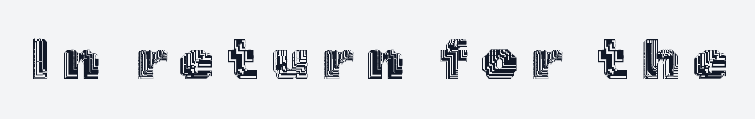
Q: Is the text italic (slanted)? A: No, it is upright.
Q: Is the text underlined? A: No.
Q: Is the spacing between letters normal or unusually wide? A: Unusually wide.
Q: Width (condensed, normal, or wide)? A: Normal.
Q: x-height? A: Medium.
Q: Monospaced? A: No.
